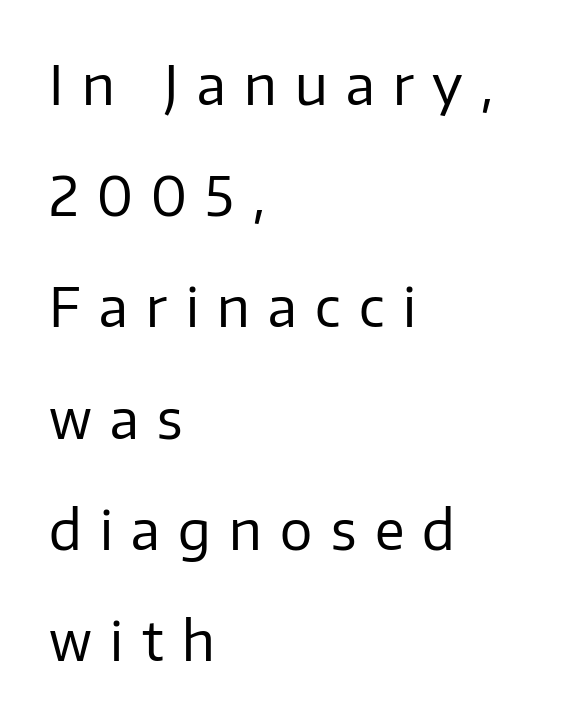
The image shows 54 px regular-weight sans-serif type, upright; set left-aligned, loose line spacing (2.06x), unusually wide letter spacing (+0.34 em), not underlined; low stroke contrast and a medium x-height.
